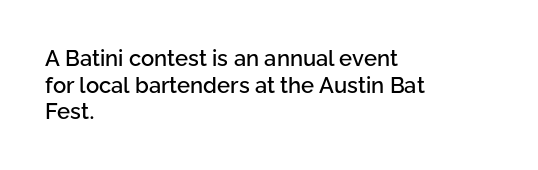
{"italic": "no", "underline": "no", "align": "left", "line_spacing_ratio": 1.21, "letter_spacing": "normal", "letter_spacing_em": 0.0, "glyph_px": 22}
